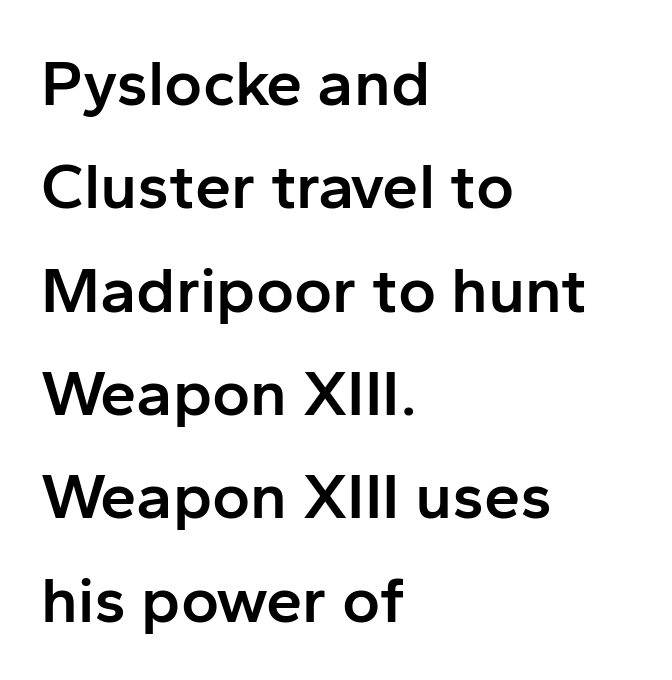
The image shows 65 px semibold sans-serif type, upright; set left-aligned, normal line spacing (1.59x), normal letter spacing, not underlined; low stroke contrast and a medium x-height.
